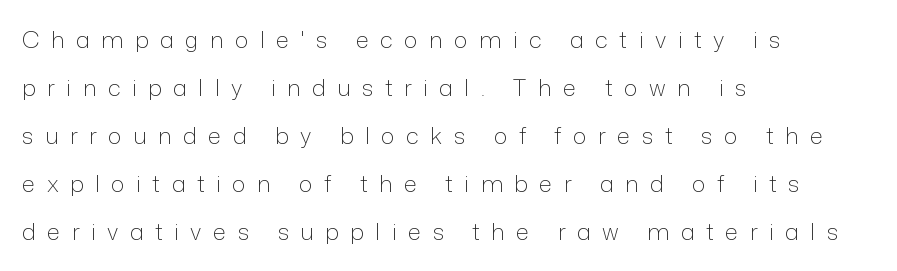
Q: Is the text bold? A: No.
Q: Is the text italic (slanted)? A: No, it is upright.
Q: Is the text underlined? A: No.
Q: How is the paragraph aligned? A: Left-aligned.
Q: Is the spacing between letters normal or unusually wide? A: Unusually wide.
Q: Is the spacing between lines tight, normal or loose? A: Loose.
